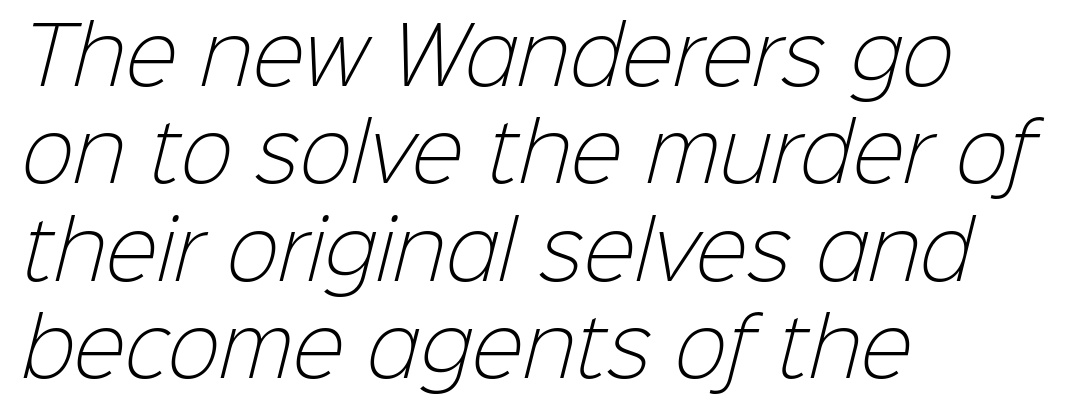
Summary of vertical rhythm: regular, with standard interline spacing. A quiet, ordinary-to-light weight characterises the typeface. Each letter keeps its own natural width here, so spacing adapts to shape. Observe the absence of serifs on each vertical stroke in this sample. Standard letterfit; no display-style spreading of the glyphs.
